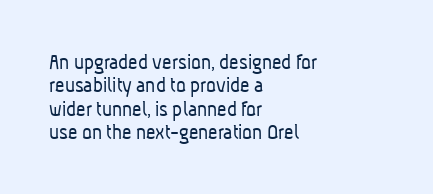
{"bold": "no", "underline": "no", "align": "left", "line_spacing": "tight", "line_spacing_ratio": 1.02, "letter_spacing": "normal", "letter_spacing_em": 0.0, "glyph_px": 23}
